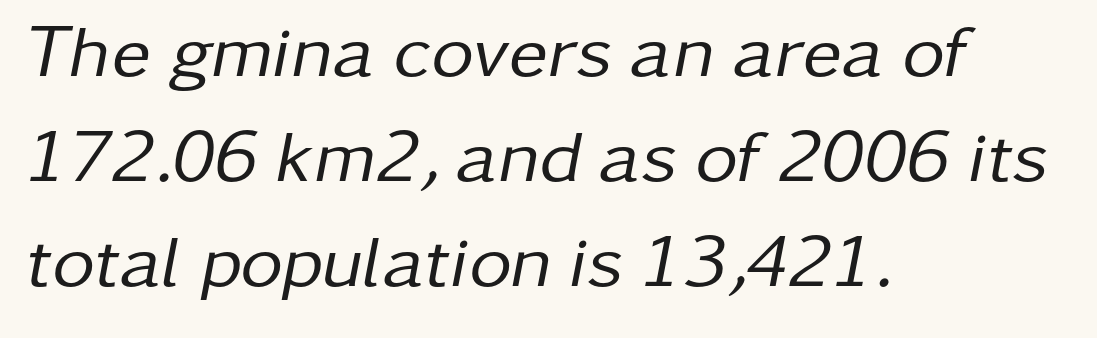
Leftover space on each line is placed entirely after the last word. The weight would be labelled regular, book, light, or lighter still. Regarding leading, the lines here are spaced in the standard way. The gaps between neighbouring characters are ordinary and unremarkable. The glyphs look as if they've been sheared to an angle.
